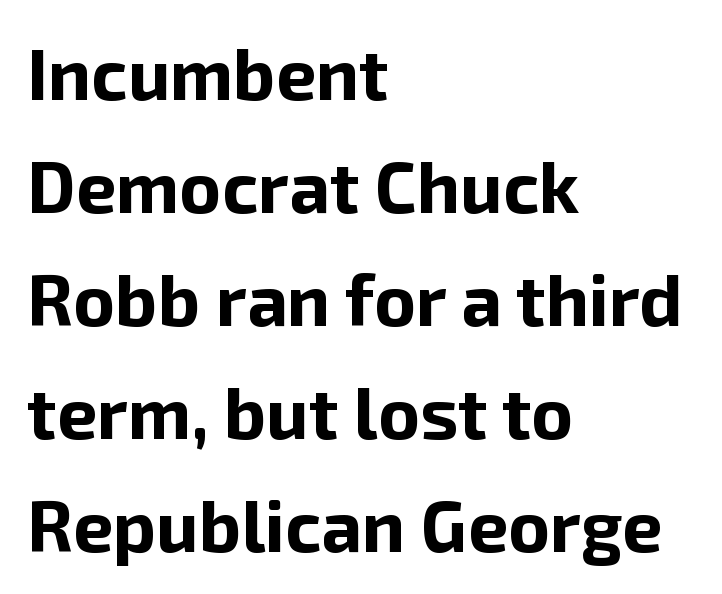
The line-height multiplier appears to be the usual default. Proportional: the letters do not fall into vertical columns. Nope, not italic — everything's standing straight. The compositor pushed each line to the left boundary. Look at the stroke-to-counter ratio: heavy, a bold.
